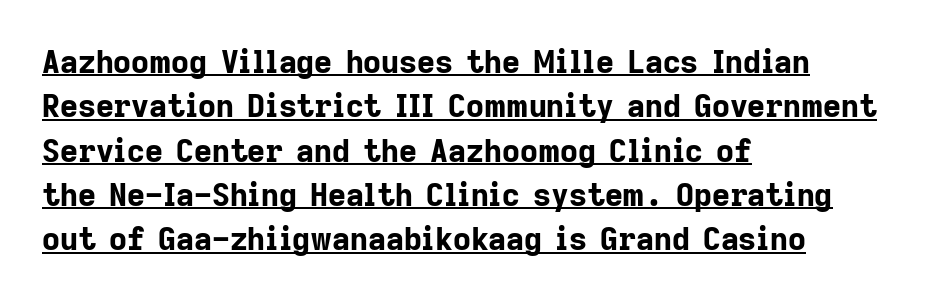
Q: Is the text bold? A: Yes.
Q: Is the text italic (slanted)? A: No, it is upright.
Q: Is the typeface a serif or a sans-serif typeface? A: Sans-serif.
Q: Is the text underlined? A: Yes.
Q: How is the paragraph aligned? A: Left-aligned.
Q: Is the spacing between letters normal or unusually wide? A: Normal.
Q: Is the spacing between lines tight, normal or loose? A: Normal.
Q: Width (condensed, normal, or wide)? A: Normal.
Q: Stroke contrast? A: Low.
Q: x-height? A: Medium.
Q: Monospaced? A: No.
